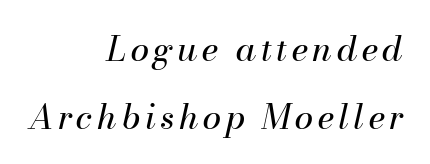
Q: Is the text bold? A: No.
Q: Is the text italic (slanted)? A: Yes, it leans right by about 13 degrees.
Q: Is the text underlined? A: No.
Q: How is the paragraph aligned? A: Right-aligned.
Q: Is the spacing between lines tight, normal or loose? A: Loose.
Q: Width (condensed, normal, or wide)? A: Normal.
Q: Stroke contrast? A: Medium.
Q: x-height? A: Small.
Q: Monospaced? A: No.
